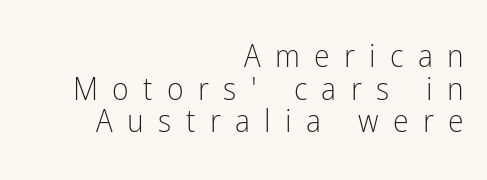
The image shows 32 px light, condensed sans-serif type, upright; set right-aligned, tight line spacing (1.02x), unusually wide letter spacing (+0.45 em), not underlined; low stroke contrast and a medium x-height.
